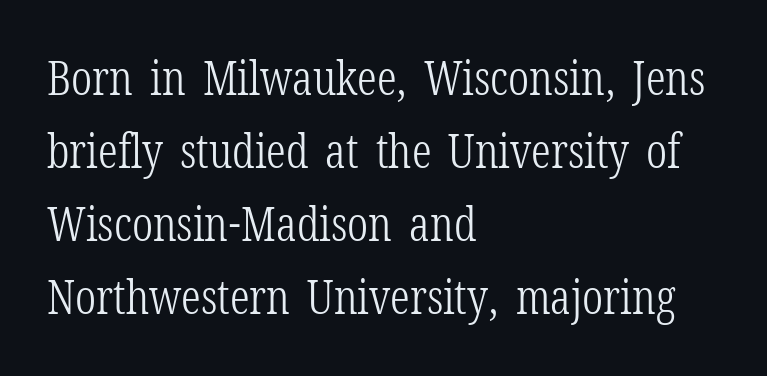
The image shows 48 px light, condensed serif type, upright; set left-aligned, normal line spacing (1.52x), normal letter spacing, not underlined; low stroke contrast and a medium x-height.
